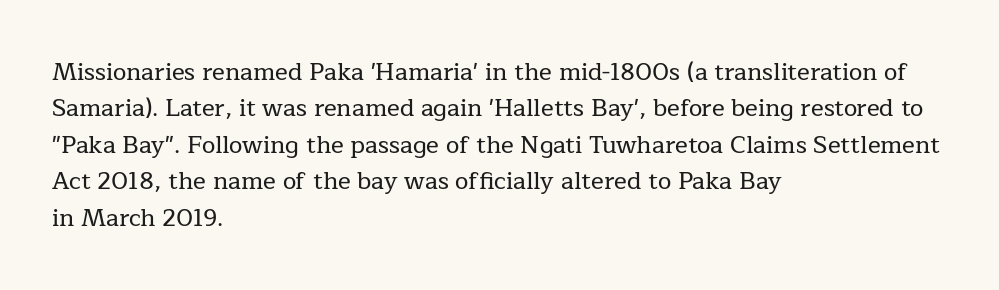
The image shows 24 px text type, upright; set left-aligned, normal line spacing (1.52x), normal letter spacing, not underlined.
